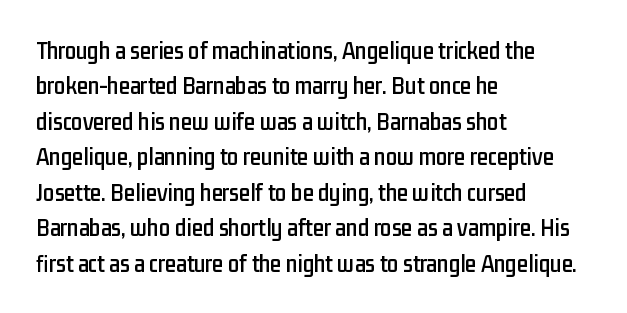
{"italic": "no", "underline": "no", "align": "left", "line_spacing": "normal", "line_spacing_ratio": 1.42, "letter_spacing": "normal", "letter_spacing_em": 0.0, "glyph_px": 25}
